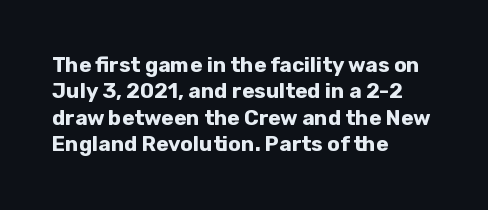
The image shows 21 px bold type, upright; set left-aligned, normal line spacing (1.26x), normal letter spacing, not underlined.
